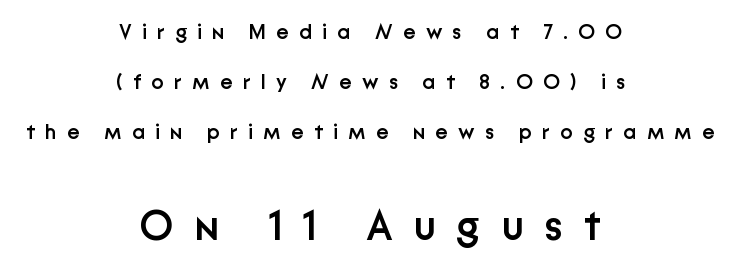
A student would call this center alignment; a typographer would say set centered. Unlike italic type, these characters show no tilt at all. Decoration check: the copy has no underline. Interline gaps are noticeably wide in this sample.
